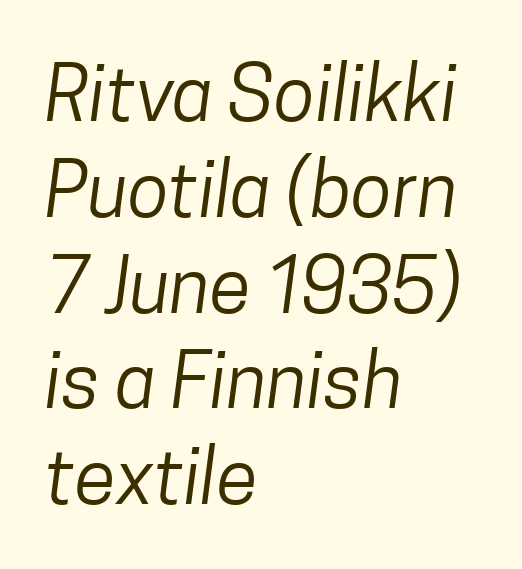
This rendering leaves character spacing at its baseline value. A classic flush-left, rag-right setting is used for this passage. Anything drawn beneath the words? Only blank space. The letters advance in unequal steps, a hallmark of proportional type. The rows are spaced the way most documents space them.
